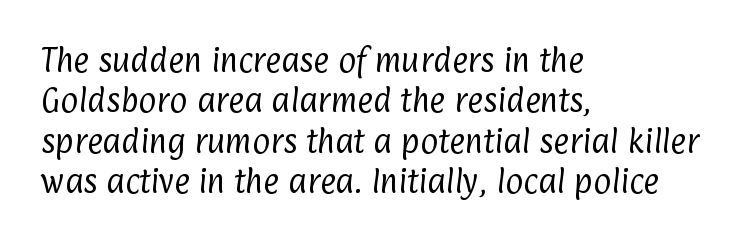
Q: Is the text bold? A: No.
Q: Is the text underlined? A: No.
Q: How is the paragraph aligned? A: Left-aligned.
Q: Is the spacing between letters normal or unusually wide? A: Normal.
Q: Is the spacing between lines tight, normal or loose? A: Normal.
